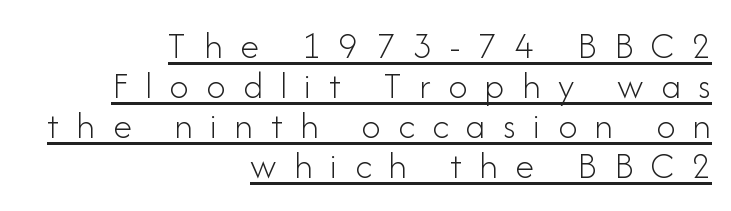
Glance below the letters and you will spot a drawn line. The rendering shows plain stroke endings on the letterforms — a sans-serif design. Notice how the stems are strictly vertical — no italics here. Line ends are locked; line starts wander. These lines huddle together more closely than default settings would place them. Looks like regular typesetting: each glyph gets only the width it needs.
